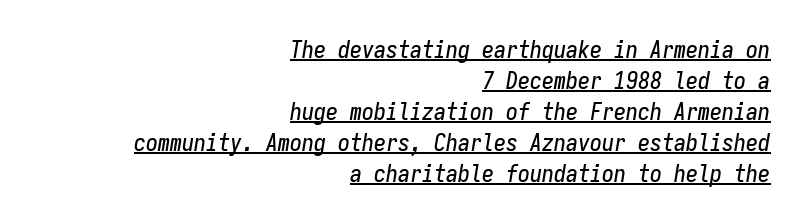
{"italic": "yes", "lean": "right", "slant_degrees": 9, "underline": "yes", "align": "right", "line_spacing": "normal", "line_spacing_ratio": 1.29, "letter_spacing": "normal", "letter_spacing_em": 0.0, "glyph_px": 24}
